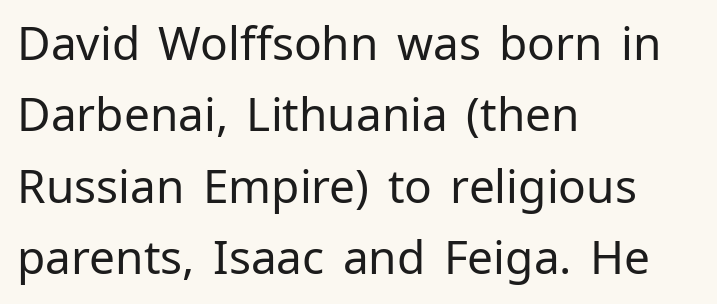
Q: Is the text bold? A: No.
Q: Is the text italic (slanted)? A: No, it is upright.
Q: Is the typeface a serif or a sans-serif typeface? A: Sans-serif.
Q: Is the text underlined? A: No.
Q: How is the paragraph aligned? A: Left-aligned.
Q: Is the spacing between letters normal or unusually wide? A: Normal.
Q: Is the spacing between lines tight, normal or loose? A: Normal.
Q: Width (condensed, normal, or wide)? A: Normal.
Q: Stroke contrast? A: Low.
Q: x-height? A: Medium.
Q: Monospaced? A: No.
